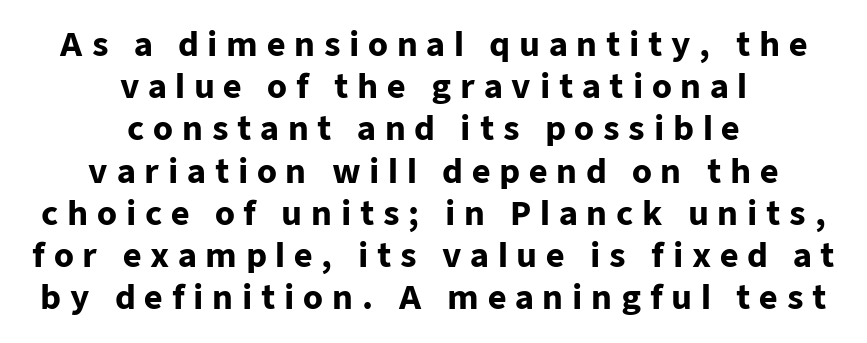
Substantial extra tracking has been applied to these lines. Posture: vertical. A student would call this center alignment; a typographer would say set centered. This rendering features lettering with no underline. Weight check: bold — yes, fully.
